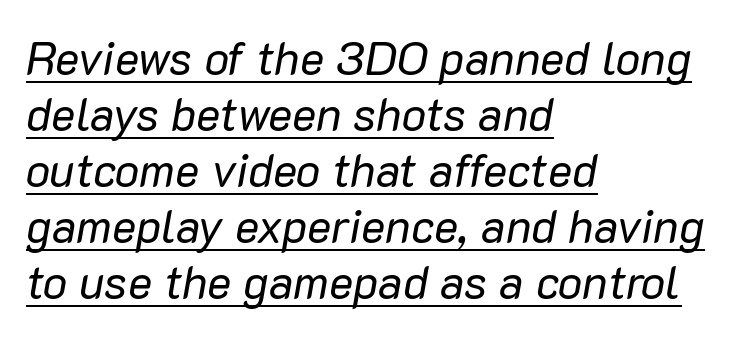
Q: Is the text bold? A: No.
Q: Is the text italic (slanted)? A: Yes, it leans right by about 10 degrees.
Q: Is the text underlined? A: Yes.
Q: How is the paragraph aligned? A: Left-aligned.
Q: Is the spacing between letters normal or unusually wide? A: Normal.
Q: Width (condensed, normal, or wide)? A: Normal.
Q: Stroke contrast? A: Low.
Q: x-height? A: Medium.
Q: Monospaced? A: No.
